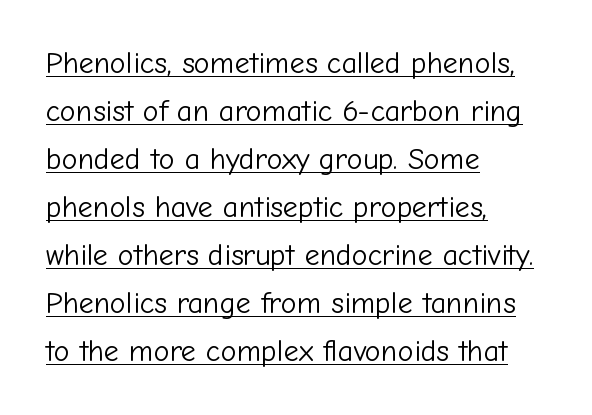
{"serif": "no", "italic": "no", "bold": "no", "weight": "light", "width": "normal", "stroke_contrast": "low", "x_height": "medium", "monospaced": "no", "underline": "yes", "align": "left", "line_spacing": "normal", "line_spacing_ratio": 1.6, "letter_spacing": "normal", "letter_spacing_em": 0.0, "glyph_px": 30}
